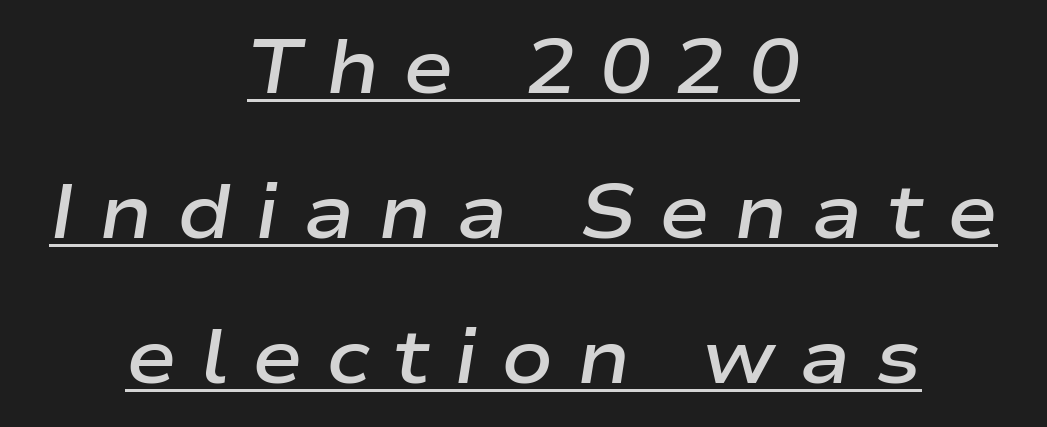
{"italic": "yes", "lean": "right", "slant_degrees": 9, "bold": "semi", "weight": "semibold", "width": "wide", "stroke_contrast": "low", "x_height": "medium", "monospaced": "no", "underline": "yes", "align": "center", "line_spacing": "loose", "line_spacing_ratio": 1.91, "letter_spacing": "wide", "letter_spacing_em": 0.31, "glyph_px": 76}
